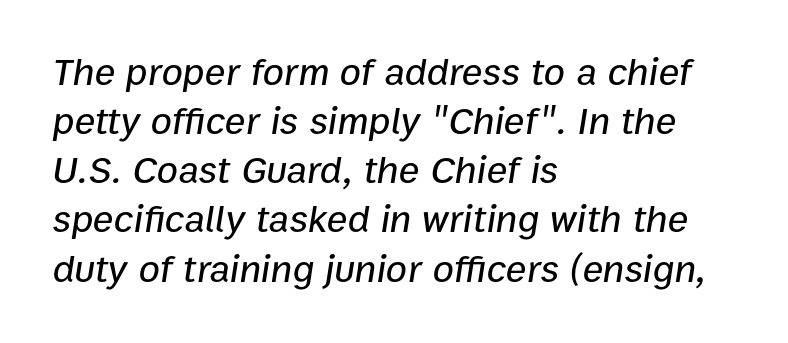
Q: Is the text italic (slanted)? A: Yes, it leans right by about 9 degrees.
Q: Is the text underlined? A: No.
Q: How is the paragraph aligned? A: Left-aligned.
Q: Is the spacing between letters normal or unusually wide? A: Normal.
Q: Is the spacing between lines tight, normal or loose? A: Normal.
Q: Width (condensed, normal, or wide)? A: Normal.
Q: Stroke contrast? A: Low.
Q: x-height? A: Medium.
Q: Monospaced? A: No.
